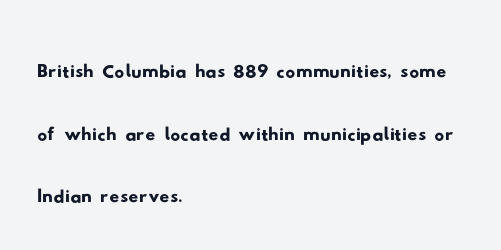
{"serif": "no", "width": "wide", "stroke_contrast": "low", "x_height": "small", "monospaced": "no", "underline": "no", "align": "left", "line_spacing": "normal", "line_spacing_ratio": 1.28, "letter_spacing": "normal", "letter_spacing_em": 0.0, "glyph_px": 49}
